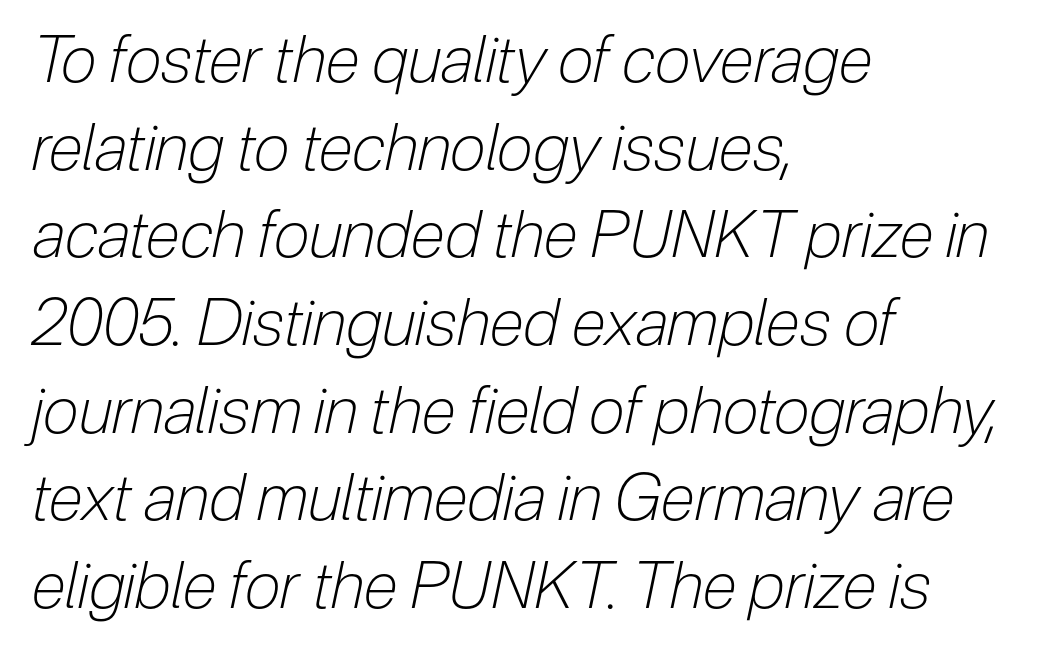
{"italic": "yes", "lean": "right", "slant_degrees": 12, "bold": "no", "weight": "light", "width": "condensed", "stroke_contrast": "low", "x_height": "medium", "monospaced": "no", "underline": "no", "align": "left", "line_spacing": "normal", "line_spacing_ratio": 1.37, "letter_spacing": "normal", "letter_spacing_em": 0.0, "glyph_px": 64}
